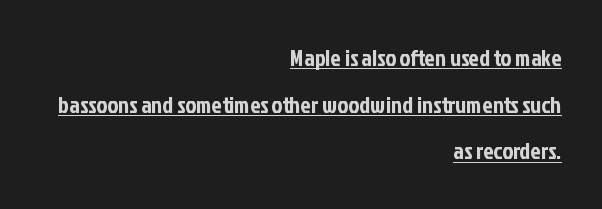
Q: Is the text italic (slanted)? A: No, it is upright.
Q: Is the text underlined? A: Yes.
Q: How is the paragraph aligned? A: Right-aligned.
Q: Is the spacing between letters normal or unusually wide? A: Normal.
Q: Is the spacing between lines tight, normal or loose? A: Loose.
